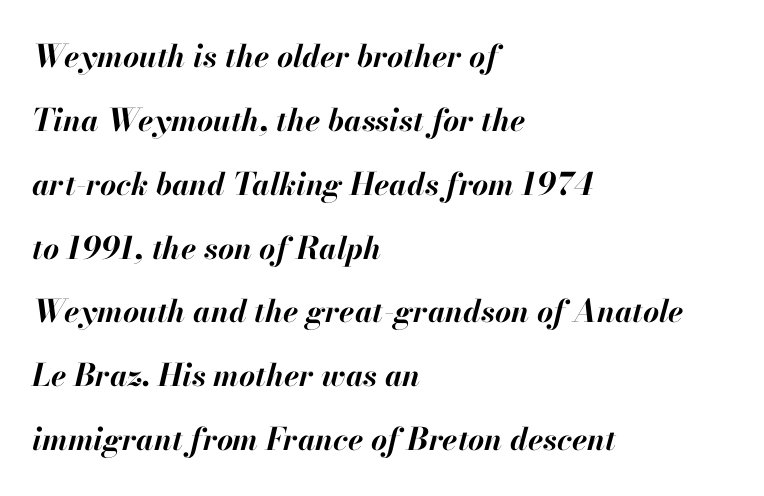
{"italic": "yes", "lean": "right", "slant_degrees": 13, "bold": "yes", "weight": "bold", "width": "normal", "stroke_contrast": "high", "x_height": "small", "monospaced": "no", "underline": "no", "align": "left", "line_spacing": "loose", "line_spacing_ratio": 2.06, "letter_spacing": "normal", "letter_spacing_em": 0.0, "glyph_px": 31}
